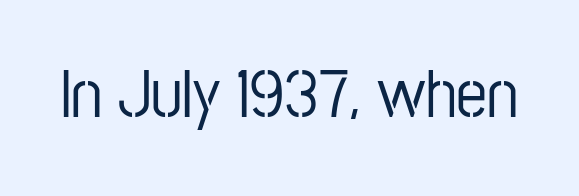
{"serif": "no", "italic": "no", "width": "condensed", "stroke_contrast": "low", "x_height": "medium", "monospaced": "no", "underline": "no", "letter_spacing": "normal", "letter_spacing_em": 0.0, "glyph_px": 69}
